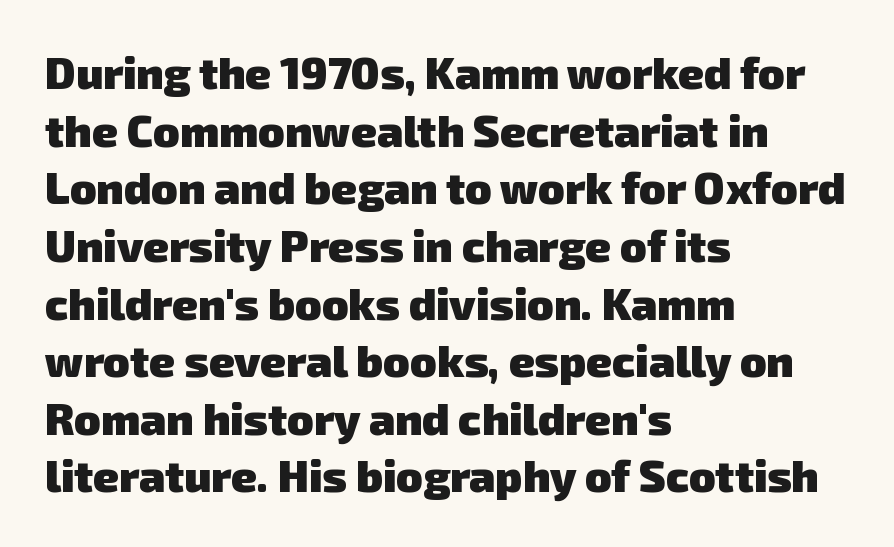
Unlike a traditional serif, this face leaves its strokes unadorned. Students, note that the glyphs here touch the page at normal intervals. Whoever set this chose a conventional vertical rhythm. Which margin do the lines hug? The left one — the right edge is uneven. Each letter keeps its own natural width here, so spacing adapts to shape.
